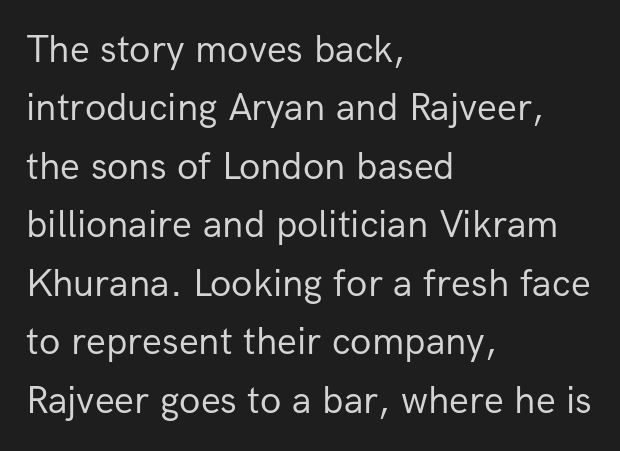
The image shows 39 px regular-weight sans-serif type, upright; set left-aligned, normal line spacing (1.5x), normal letter spacing, not underlined; low stroke contrast and a medium x-height.
